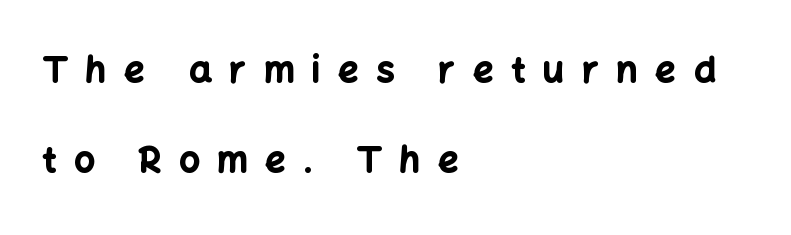
{"serif": "no", "italic": "no", "bold": "yes", "weight": "bold", "width": "normal", "stroke_contrast": "low", "x_height": "medium", "monospaced": "no", "underline": "no", "align": "left", "line_spacing": "loose", "line_spacing_ratio": 2.49, "letter_spacing": "wide", "letter_spacing_em": 0.49, "glyph_px": 36}
